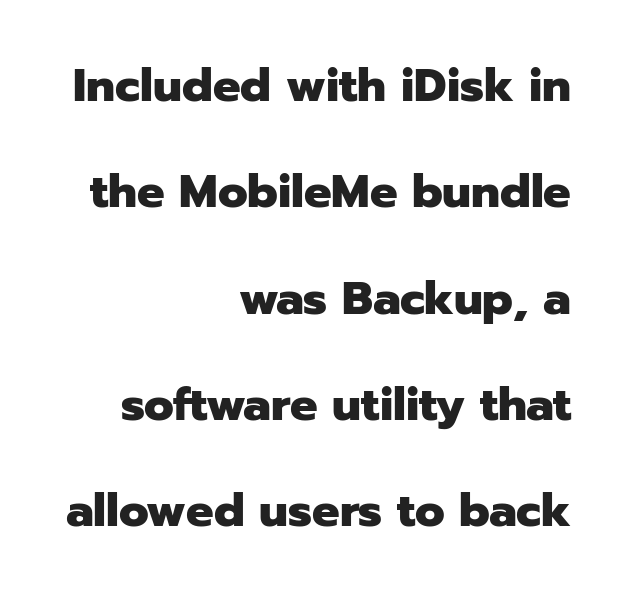
Q: Is the text bold? A: Yes.
Q: Is the text italic (slanted)? A: No, it is upright.
Q: Is the typeface a serif or a sans-serif typeface? A: Sans-serif.
Q: Is the text underlined? A: No.
Q: How is the paragraph aligned? A: Right-aligned.
Q: Is the spacing between letters normal or unusually wide? A: Normal.
Q: Is the spacing between lines tight, normal or loose? A: Loose.
Q: Width (condensed, normal, or wide)? A: Normal.
Q: Stroke contrast? A: Low.
Q: x-height? A: Medium.
Q: Monospaced? A: No.
